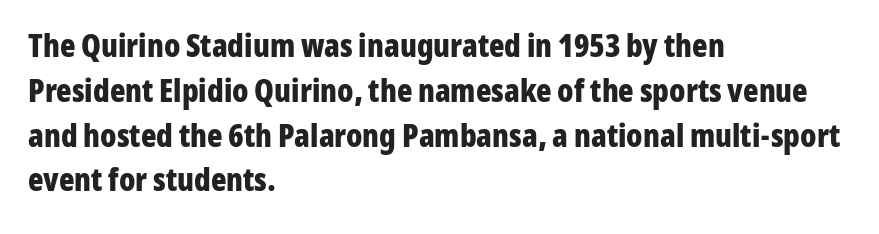
{"serif": "no", "italic": "no", "bold": "yes", "weight": "bold", "width": "condensed", "stroke_contrast": "low", "x_height": "medium", "monospaced": "no", "underline": "no", "align": "left", "line_spacing": "normal", "line_spacing_ratio": 1.4, "letter_spacing": "normal", "letter_spacing_em": 0.0, "glyph_px": 32}
